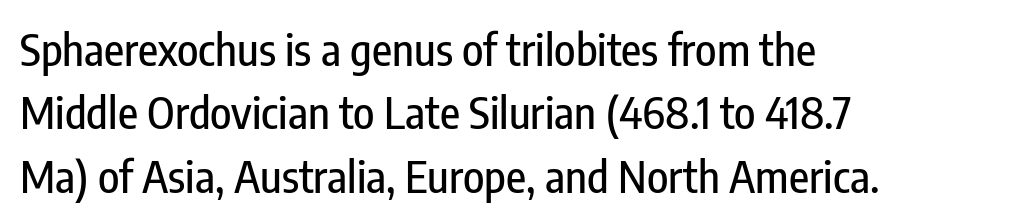
{"serif": "no", "italic": "no", "width": "condensed", "stroke_contrast": "low", "x_height": "medium", "monospaced": "no", "underline": "no", "align": "left", "line_spacing": "normal", "line_spacing_ratio": 1.44, "letter_spacing": "normal", "letter_spacing_em": 0.0, "glyph_px": 44}
